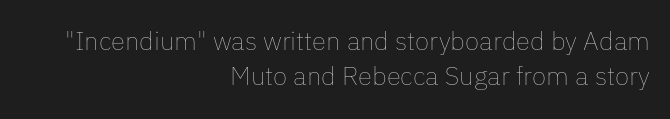
The foot of each line stays bare and open. The designer left line spacing at the default. The paragraph has a hard right edge and a soft left edge. The cut favours lightness, reaching ordinary text weight at its darkest.
